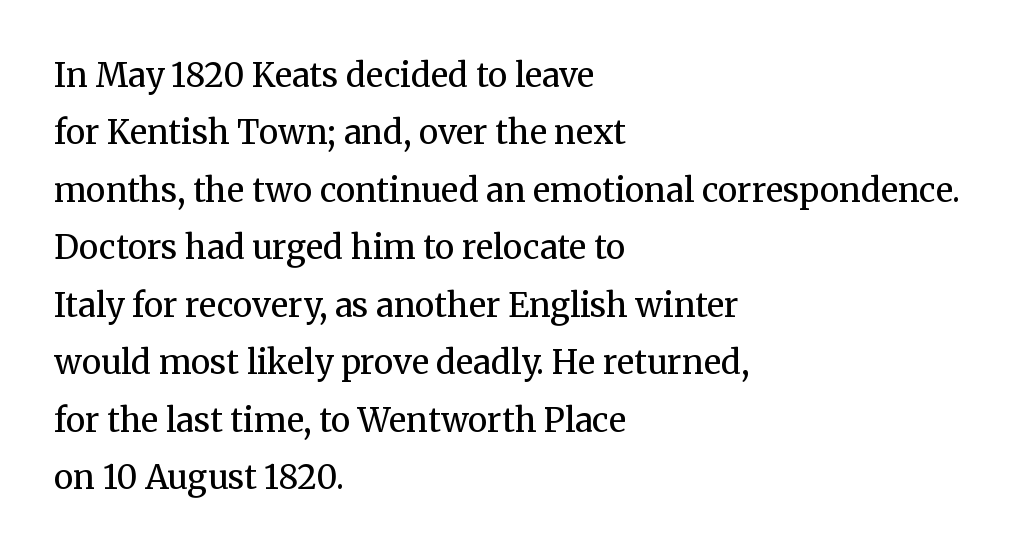
Q: Is the text bold? A: No.
Q: Is the text italic (slanted)? A: No, it is upright.
Q: Is the typeface a serif or a sans-serif typeface? A: Serif.
Q: Is the text underlined? A: No.
Q: How is the paragraph aligned? A: Left-aligned.
Q: Is the spacing between letters normal or unusually wide? A: Normal.
Q: Width (condensed, normal, or wide)? A: Normal.
Q: Stroke contrast? A: Medium.
Q: x-height? A: Medium.
Q: Monospaced? A: No.
